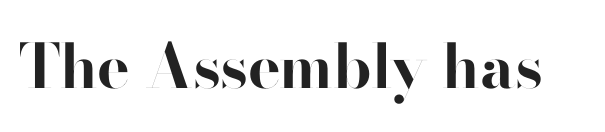
Q: Is the text bold? A: Yes.
Q: Is the text italic (slanted)? A: No, it is upright.
Q: Is the typeface a serif or a sans-serif typeface? A: Sans-serif.
Q: Is the text underlined? A: No.
Q: Is the spacing between letters normal or unusually wide? A: Normal.
Q: Width (condensed, normal, or wide)? A: Normal.
Q: Stroke contrast? A: High.
Q: x-height? A: Small.
Q: Monospaced? A: No.
